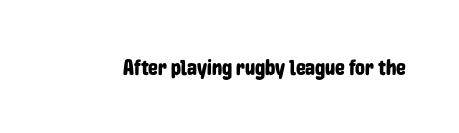
The image shows 22 px text type, upright; set normal letter spacing, not underlined.
